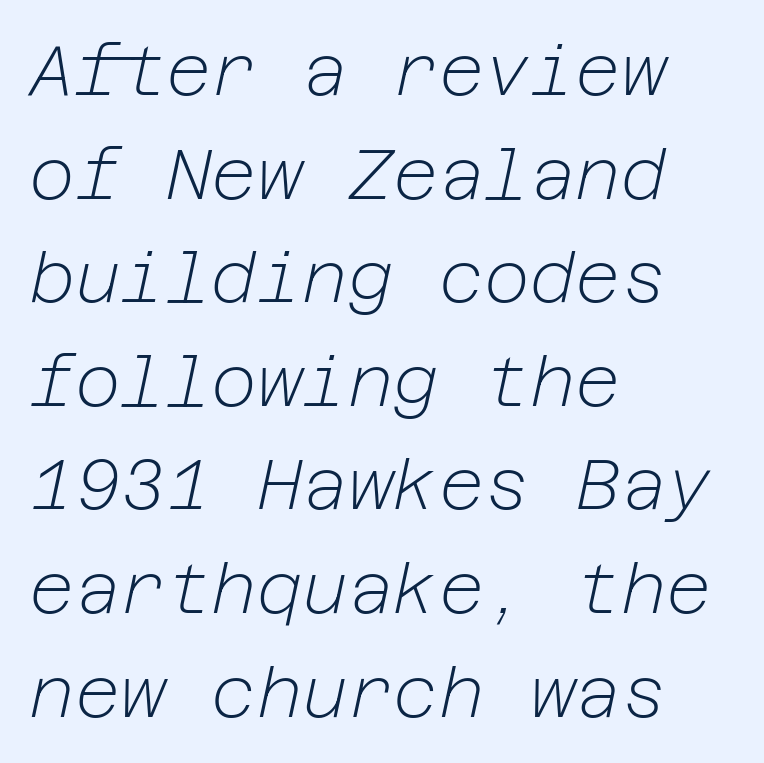
The image shows 70 px light type, italic (leaning right); set left-aligned, normal line spacing (1.48x), normal letter spacing, not underlined; low stroke contrast and a medium x-height.
